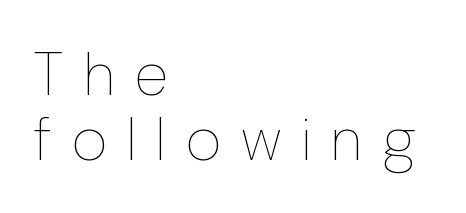
The image shows 61 px thin, condensed type, upright; set left-aligned, tight line spacing (1.06x), unusually wide letter spacing (+0.36 em), not underlined; low stroke contrast and a medium x-height.
